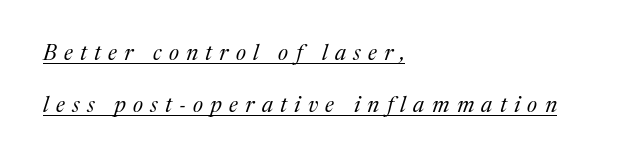
The face used here appears with an underline applied. Widely set lines give the paragraph a tall, airy silhouette. The characters are drawn with everyday or finer stroke widths. Teacher's note: observe the even left margin — that is flush-left alignment.
